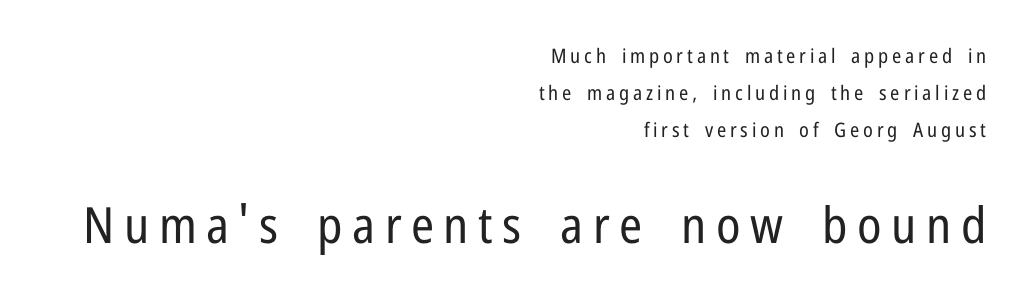
The image shows 50 px regular-weight, condensed sans-serif type, upright; set right-aligned, line spacing 1.84x, not underlined; the second (bottom) block is 2.5x larger; low stroke contrast and a medium x-height.
